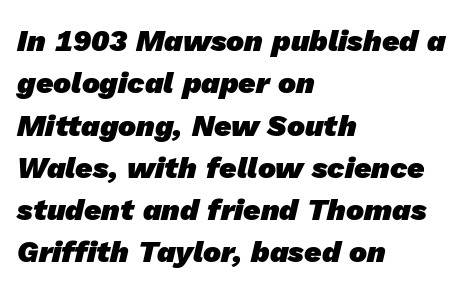
{"serif": "no", "bold": "yes", "weight": "heavy", "width": "normal", "stroke_contrast": "low", "x_height": "medium", "monospaced": "no", "underline": "no", "align": "left", "line_spacing": "normal", "line_spacing_ratio": 1.41, "letter_spacing": "normal", "letter_spacing_em": 0.0, "glyph_px": 30}
